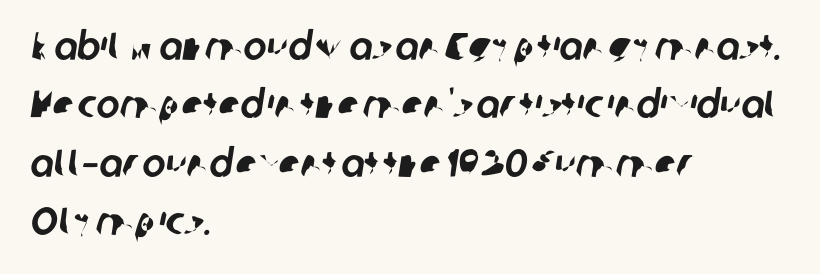
The image shows 39 px sans-serif type; set left-aligned, normal line spacing (1.5x), normal letter spacing, not underlined; low stroke contrast and a medium x-height.
